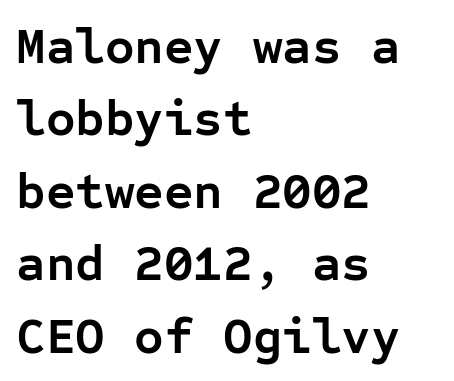
The image shows 51 px semibold sans-serif type, upright, monospaced; set left-aligned, normal line spacing (1.42x), normal letter spacing, not underlined; low stroke contrast and a medium x-height.
